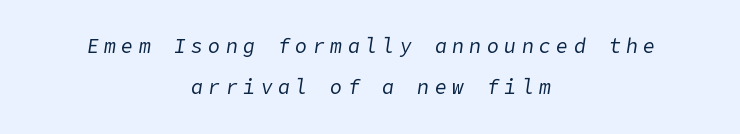
The image shows 20 px text type, italic (leaning right); set centered, loose line spacing (2.07x), unusually wide letter spacing (+0.27 em), not underlined.
